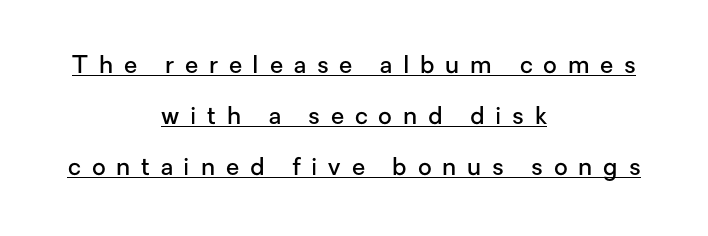
Reading down the block, each line starts at a different indent, mirrored at its end. This is moderately heavy type, rendered in semibold. Quick note: not italic, upright. You could only call the tracking loose — the letters float apart. If you measured baseline to baseline, you'd find a long distance.
